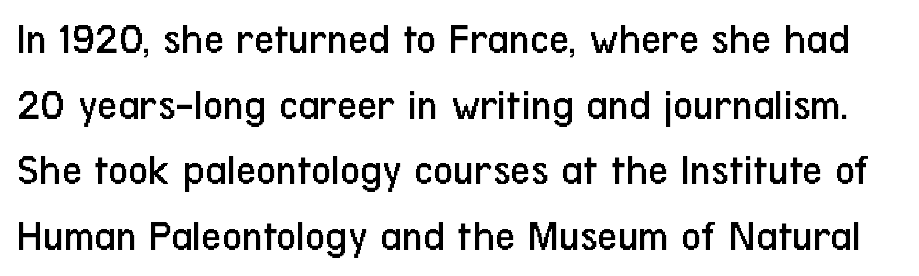
{"serif": "no", "italic": "no", "bold": "no", "weight": "regular", "width": "condensed", "stroke_contrast": "low", "x_height": "medium", "monospaced": "no", "underline": "no", "line_spacing": "normal", "line_spacing_ratio": 1.49, "letter_spacing": "normal", "letter_spacing_em": 0.0, "glyph_px": 44}
